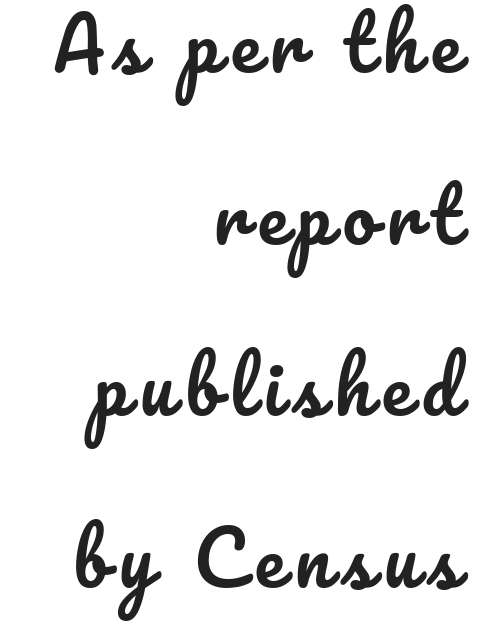
Q: Is the text italic (slanted)? A: Yes.
Q: Is the text underlined? A: No.
Q: How is the paragraph aligned? A: Right-aligned.
Q: Is the spacing between lines tight, normal or loose? A: Loose.
Q: Width (condensed, normal, or wide)? A: Normal.
Q: Stroke contrast? A: Low.
Q: x-height? A: Small.
Q: Monospaced? A: No.
